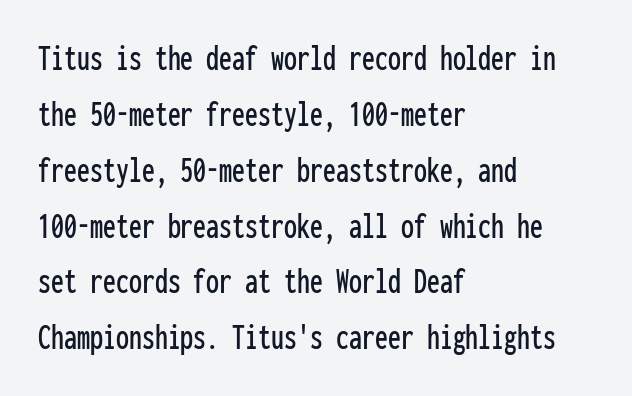
{"serif": "no", "italic": "no", "width": "condensed", "stroke_contrast": "low", "x_height": "medium", "monospaced": "yes", "underline": "no", "align": "left", "line_spacing": "normal", "line_spacing_ratio": 1.51, "letter_spacing": "normal", "letter_spacing_em": 0.0, "glyph_px": 37}
